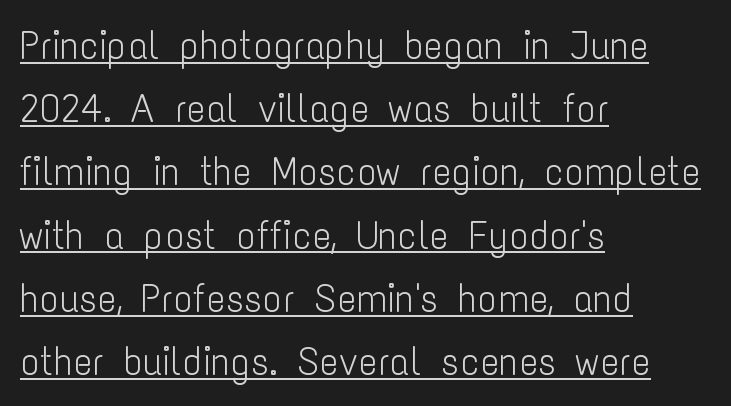
{"serif": "no", "italic": "no", "bold": "no", "weight": "light", "width": "condensed", "stroke_contrast": "low", "x_height": "medium", "monospaced": "no", "underline": "yes", "align": "left", "line_spacing": "normal", "line_spacing_ratio": 1.58, "letter_spacing": "normal", "letter_spacing_em": 0.0, "glyph_px": 40}
